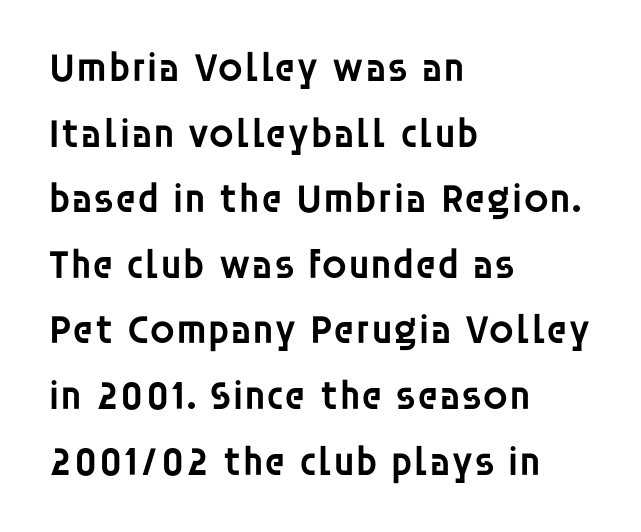
{"serif": "no", "italic": "no", "bold": "semi", "weight": "semibold", "width": "normal", "stroke_contrast": "low", "x_height": "large", "monospaced": "no", "underline": "no", "align": "left", "line_spacing": "normal", "line_spacing_ratio": 1.6, "letter_spacing": "normal", "letter_spacing_em": 0.0, "glyph_px": 41}
